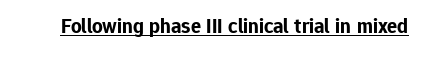
Q: Is the text bold? A: Yes.
Q: Is the text italic (slanted)? A: No, it is upright.
Q: Is the text underlined? A: Yes.
Q: Is the spacing between letters normal or unusually wide? A: Normal.
